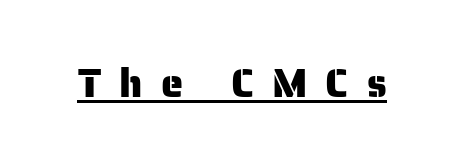
Every word sits above its own underline. Posture: vertical. The designer went with a sans here, leaving each stem footless. Spacing verdict: proportional, widths tailored to each character. Look at the tracking — it's clearly loosened, letters drifting apart.
